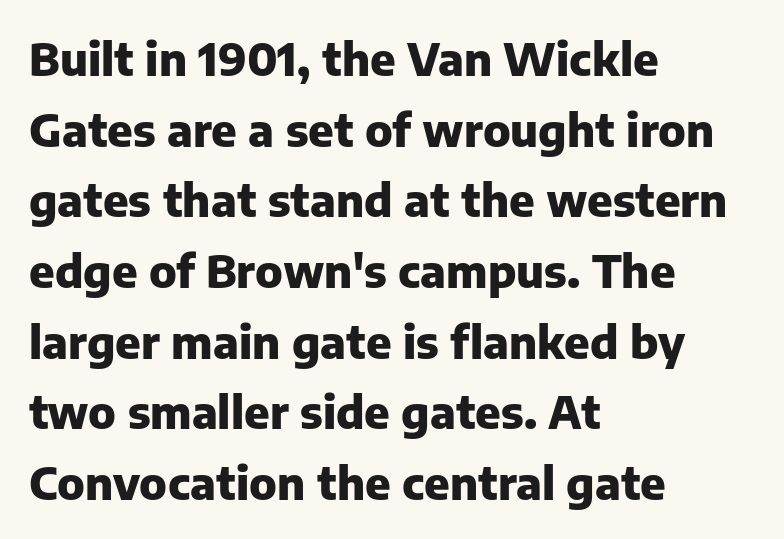
Q: Is the text bold? A: Yes.
Q: Is the text italic (slanted)? A: No, it is upright.
Q: Is the typeface a serif or a sans-serif typeface? A: Sans-serif.
Q: Is the text underlined? A: No.
Q: How is the paragraph aligned? A: Left-aligned.
Q: Is the spacing between letters normal or unusually wide? A: Normal.
Q: Is the spacing between lines tight, normal or loose? A: Normal.
Q: Width (condensed, normal, or wide)? A: Normal.
Q: Stroke contrast? A: Low.
Q: x-height? A: Medium.
Q: Monospaced? A: No.
